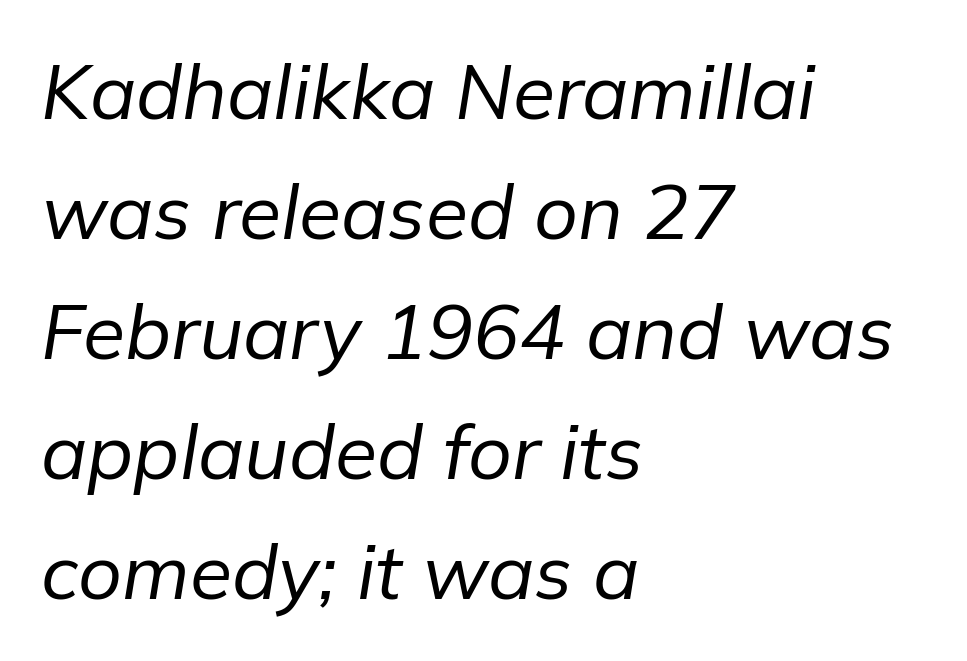
Quick note: italic. Is this a fixed-width face? No — the glyphs have proportional, varying widths. Where is the straight margin? On the left. Vertical stems look standard width or narrower in stroke. Leading matches the norm, producing a regular column. Compared with typical body copy, the letter spacing here is the same.
